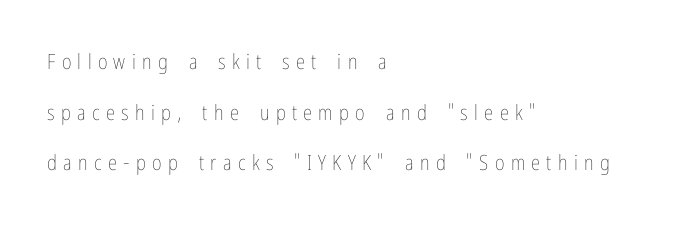
Q: Is the text bold? A: No.
Q: Is the text italic (slanted)? A: No, it is upright.
Q: Is the text underlined? A: No.
Q: How is the paragraph aligned? A: Left-aligned.
Q: Is the spacing between letters normal or unusually wide? A: Unusually wide.
Q: Is the spacing between lines tight, normal or loose? A: Loose.
